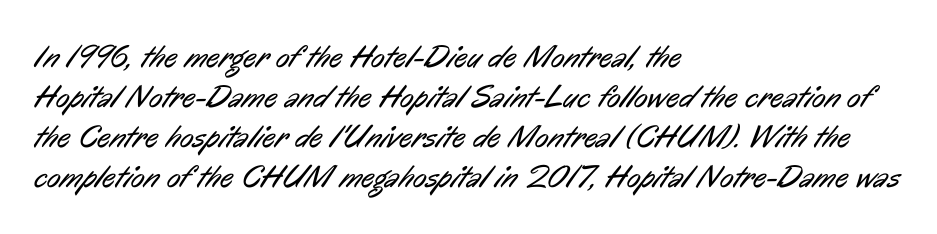
The image shows 32 px regular-weight, condensed sans-serif type; set left-aligned, normal line spacing (1.25x), normal letter spacing, not underlined; low stroke contrast and a medium x-height.
